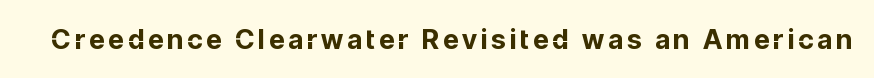
Q: Is the text bold? A: Yes.
Q: Is the text italic (slanted)? A: No, it is upright.
Q: Is the text underlined? A: No.
